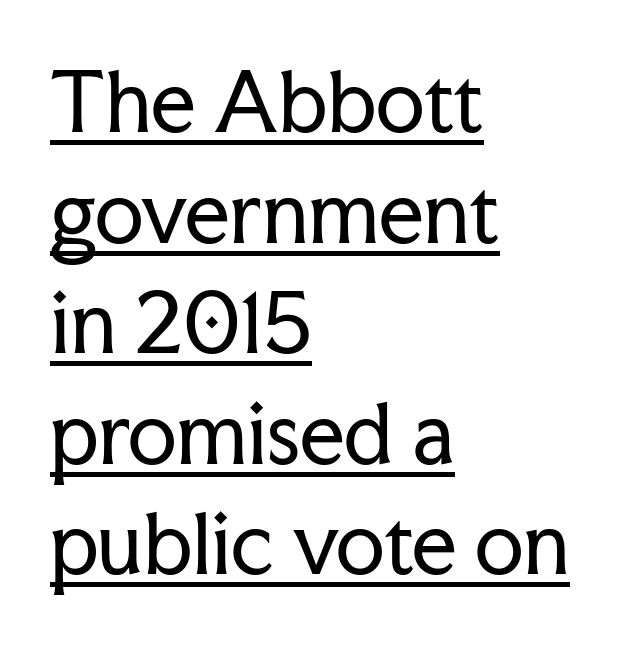
Q: Is the text bold? A: No.
Q: Is the text italic (slanted)? A: No, it is upright.
Q: Is the typeface a serif or a sans-serif typeface? A: Serif.
Q: Is the text underlined? A: Yes.
Q: How is the paragraph aligned? A: Left-aligned.
Q: Is the spacing between letters normal or unusually wide? A: Normal.
Q: Is the spacing between lines tight, normal or loose? A: Normal.
Q: Width (condensed, normal, or wide)? A: Normal.
Q: Stroke contrast? A: Low.
Q: x-height? A: Medium.
Q: Monospaced? A: No.
